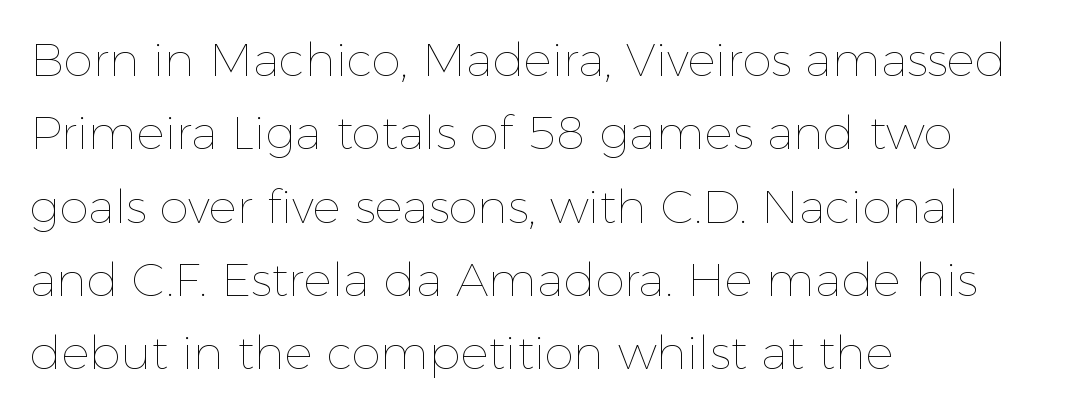
Q: Is the text bold? A: No.
Q: Is the text italic (slanted)? A: No, it is upright.
Q: Is the text underlined? A: No.
Q: How is the paragraph aligned? A: Left-aligned.
Q: Is the spacing between letters normal or unusually wide? A: Normal.
Q: Is the spacing between lines tight, normal or loose? A: Normal.
Q: Width (condensed, normal, or wide)? A: Normal.
Q: x-height? A: Medium.
Q: Monospaced? A: No.
